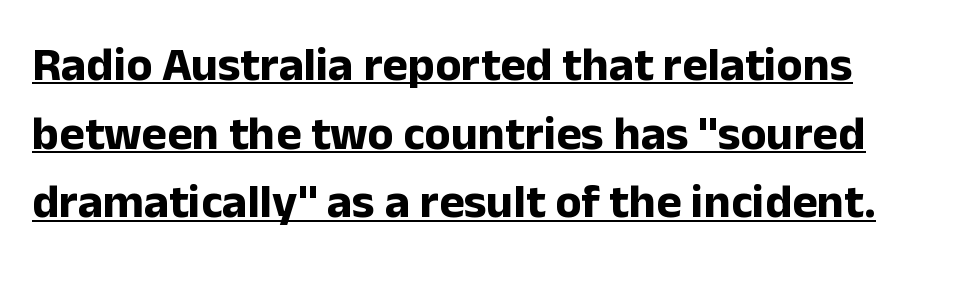
Q: Is the text bold? A: Yes.
Q: Is the text italic (slanted)? A: No, it is upright.
Q: Is the typeface a serif or a sans-serif typeface? A: Sans-serif.
Q: Is the text underlined? A: Yes.
Q: Is the spacing between letters normal or unusually wide? A: Normal.
Q: Is the spacing between lines tight, normal or loose? A: Normal.
Q: Width (condensed, normal, or wide)? A: Normal.
Q: Stroke contrast? A: Low.
Q: x-height? A: Medium.
Q: Monospaced? A: No.
